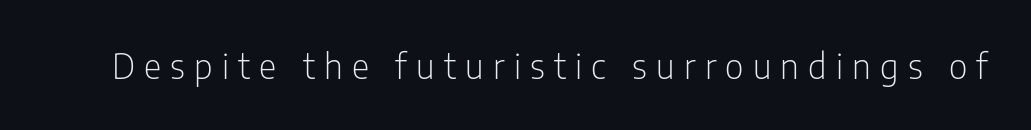
{"serif": "no", "italic": "no", "bold": "no", "weight": "light", "width": "condensed", "stroke_contrast": "low", "x_height": "medium", "monospaced": "no", "underline": "no", "letter_spacing": "wide", "letter_spacing_em": 0.27, "glyph_px": 34}
